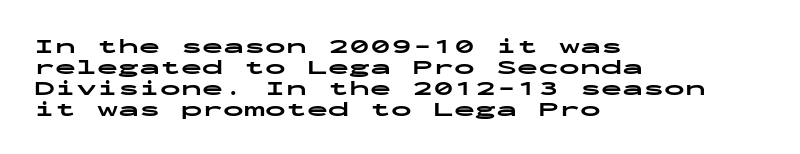
Q: Is the text bold? A: Yes.
Q: Is the text italic (slanted)? A: No, it is upright.
Q: Is the text underlined? A: No.
Q: How is the paragraph aligned? A: Left-aligned.
Q: Is the spacing between letters normal or unusually wide? A: Normal.
Q: Is the spacing between lines tight, normal or loose? A: Tight.
